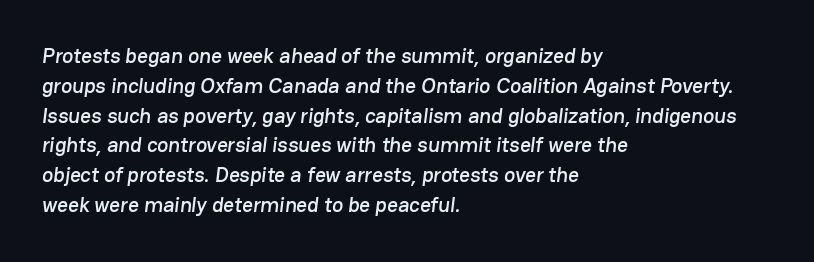
The image shows 21 px text type; set left-aligned, normal line spacing (1.42x), normal letter spacing, not underlined.
